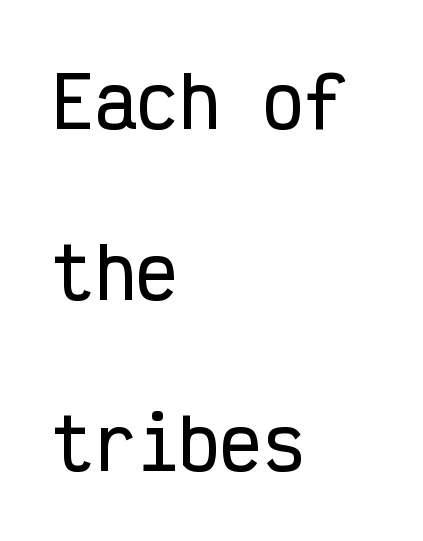
{"serif": "no", "italic": "no", "width": "condensed", "stroke_contrast": "low", "x_height": "medium", "monospaced": "yes", "underline": "no", "align": "left", "line_spacing": "loose", "line_spacing_ratio": 2.44, "letter_spacing": "normal", "letter_spacing_em": 0.0, "glyph_px": 70}
